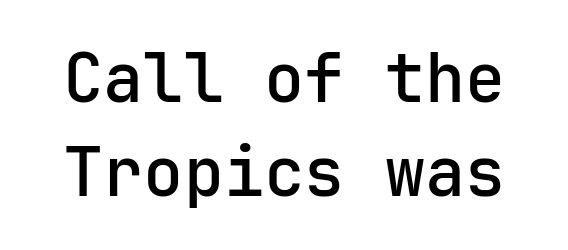
{"serif": "no", "italic": "no", "bold": "semi", "weight": "semibold", "width": "normal", "stroke_contrast": "low", "x_height": "medium", "underline": "no", "line_spacing": "normal", "line_spacing_ratio": 1.4, "letter_spacing": "normal", "letter_spacing_em": 0.0, "glyph_px": 67}
